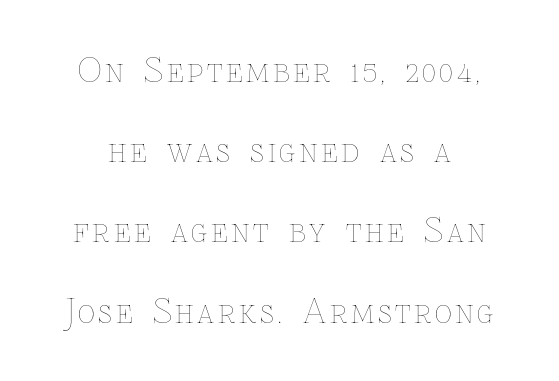
This sample has the flowing, uneven cadence of proportional lettering. Check the space under the baseline: it is left empty. Unlike italic type, these characters show no tilt at all. A light-to-regular cut is what we see here. The line-height multiplier appears high, well above default.
